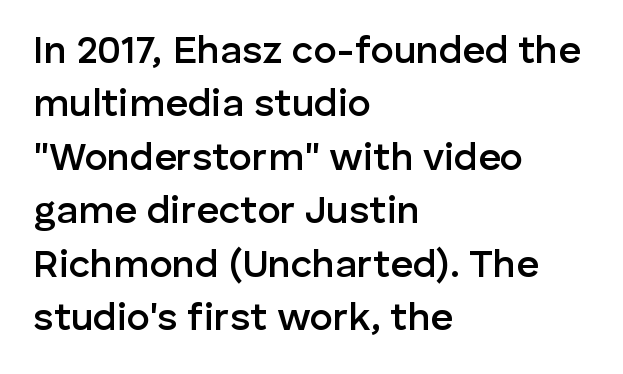
{"serif": "no", "italic": "no", "bold": "semi", "weight": "semibold", "width": "normal", "stroke_contrast": "low", "x_height": "medium", "monospaced": "no", "underline": "no", "align": "left", "line_spacing": "normal", "line_spacing_ratio": 1.37, "letter_spacing": "normal", "letter_spacing_em": 0.0, "glyph_px": 39}
